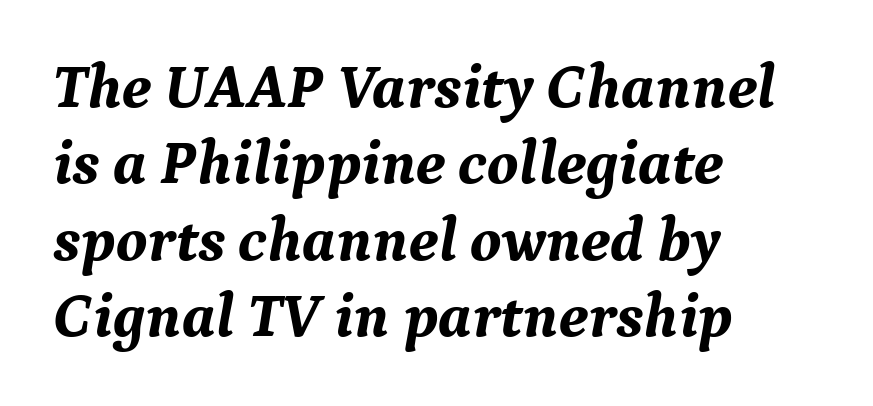
The image shows 62 px bold serif type, italic (leaning right); set left-aligned, line spacing 1.23x, normal letter spacing, not underlined; medium stroke contrast and a medium x-height.
